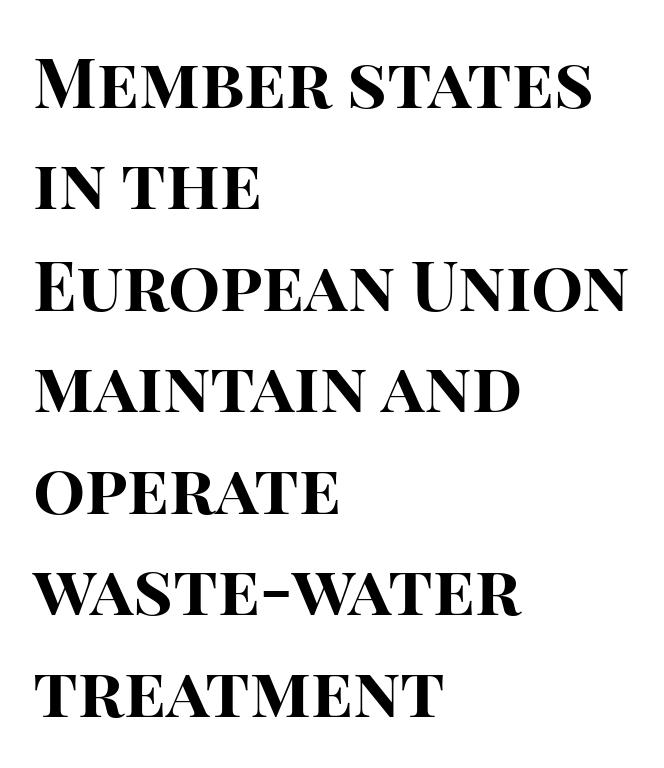
{"serif": "no", "italic": "no", "bold": "yes", "weight": "bold", "width": "normal", "stroke_contrast": "high", "x_height": "large", "monospaced": "no", "underline": "no", "align": "left", "line_spacing": "normal", "line_spacing_ratio": 1.47, "letter_spacing": "normal", "letter_spacing_em": 0.0, "glyph_px": 69}
